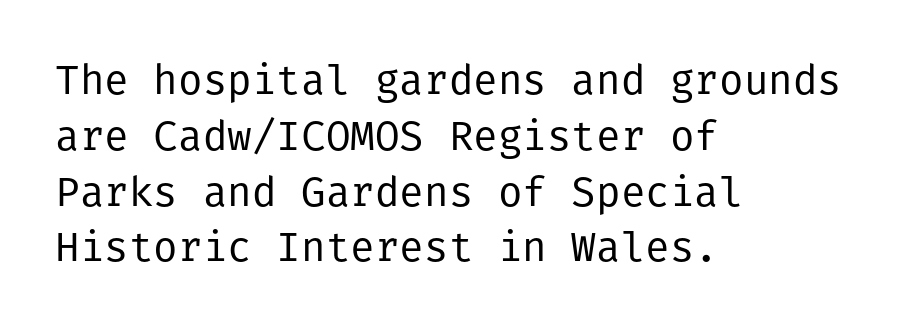
The image shows 41 px regular-weight sans-serif type, upright; set left-aligned, normal line spacing (1.36x), normal letter spacing, not underlined; low stroke contrast and a medium x-height.
